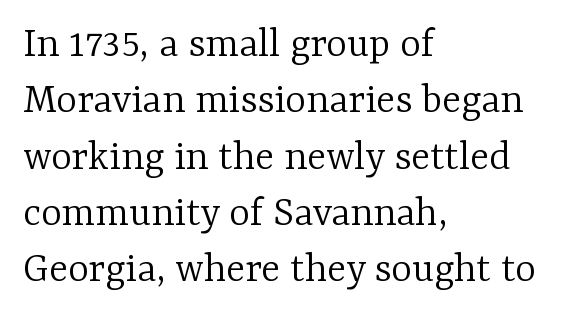
Q: Is the text bold? A: No.
Q: Is the text italic (slanted)? A: No, it is upright.
Q: Is the typeface a serif or a sans-serif typeface? A: Serif.
Q: Is the text underlined? A: No.
Q: How is the paragraph aligned? A: Left-aligned.
Q: Is the spacing between letters normal or unusually wide? A: Normal.
Q: Is the spacing between lines tight, normal or loose? A: Normal.
Q: Width (condensed, normal, or wide)? A: Normal.
Q: Stroke contrast? A: Low.
Q: x-height? A: Medium.
Q: Monospaced? A: No.
